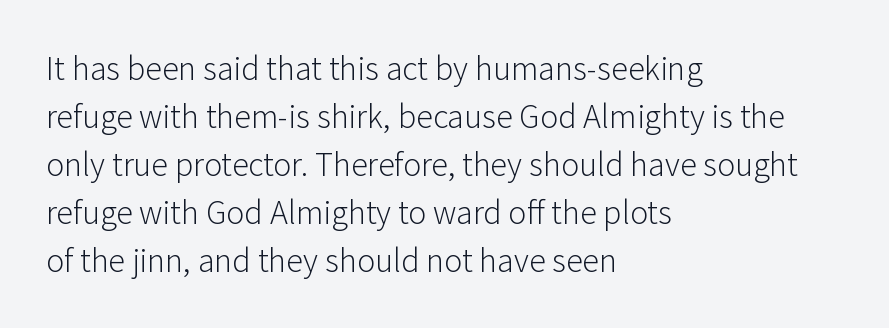
Q: Is the text bold? A: No.
Q: Is the text italic (slanted)? A: No, it is upright.
Q: Is the typeface a serif or a sans-serif typeface? A: Sans-serif.
Q: Is the text underlined? A: No.
Q: How is the paragraph aligned? A: Left-aligned.
Q: Is the spacing between letters normal or unusually wide? A: Normal.
Q: Is the spacing between lines tight, normal or loose? A: Normal.
Q: Width (condensed, normal, or wide)? A: Normal.
Q: Stroke contrast? A: Low.
Q: x-height? A: Medium.
Q: Monospaced? A: No.
